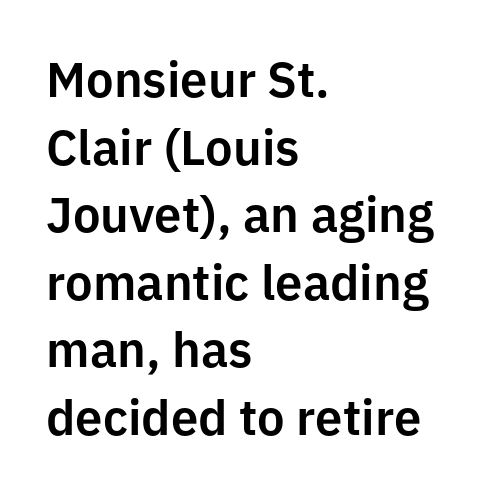
The letters advance in unequal steps, a hallmark of proportional type. Here the glyphs are tracked normally, forming tight word shapes. Anything drawn beneath the words? Only blank space. The rows are spaced the way most documents space them.
